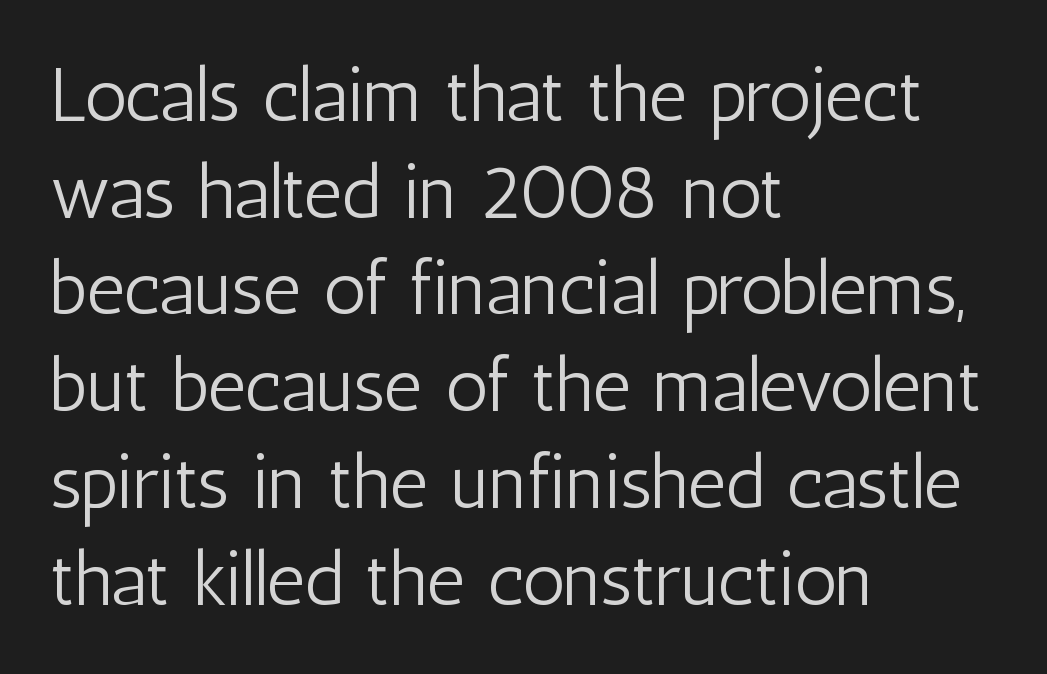
{"serif": "no", "italic": "no", "bold": "no", "weight": "light", "width": "condensed", "stroke_contrast": "low", "x_height": "medium", "monospaced": "no", "underline": "no", "align": "left", "line_spacing": "normal", "line_spacing_ratio": 1.29, "letter_spacing": "normal", "letter_spacing_em": 0.0, "glyph_px": 75}
